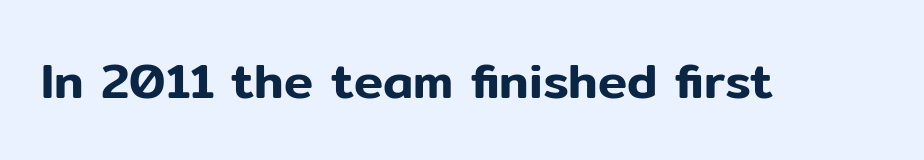
Q: Is the text italic (slanted)? A: No, it is upright.
Q: Is the typeface a serif or a sans-serif typeface? A: Sans-serif.
Q: Is the text underlined? A: No.
Q: Is the spacing between letters normal or unusually wide? A: Normal.
Q: Width (condensed, normal, or wide)? A: Normal.
Q: Stroke contrast? A: Low.
Q: x-height? A: Medium.
Q: Monospaced? A: No.
